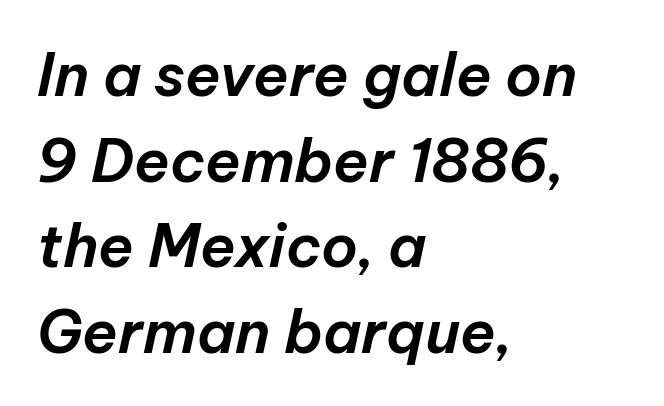
The image shows 59 px text type, italic (leaning right); set left-aligned, normal line spacing (1.45x), normal letter spacing, not underlined; low stroke contrast and a medium x-height.
